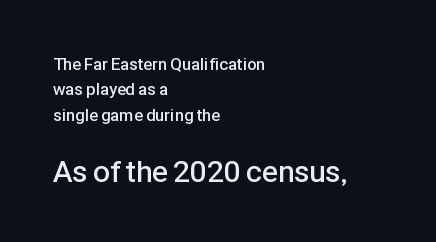
Q: Is the text bold? A: Semi-bold.
Q: Is the text italic (slanted)? A: No, it is upright.
Q: Is the typeface a serif or a sans-serif typeface? A: Sans-serif.
Q: Is the text underlined? A: No.
Q: How is the paragraph aligned? A: Left-aligned.
Q: Is the spacing between letters normal or unusually wide? A: Normal.
Q: Is the spacing between lines tight, normal or loose? A: Normal.
Q: Which block of text is set in a larger size, the first (top) or the second (bottom)? A: The second (bottom) one.
Q: Width (condensed, normal, or wide)? A: Normal.
Q: Stroke contrast? A: Low.
Q: x-height? A: Medium.
Q: Monospaced? A: No.
